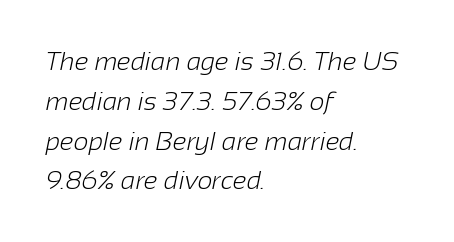
The image shows 26 px text type; set left-aligned, normal line spacing (1.53x), normal letter spacing, not underlined.
